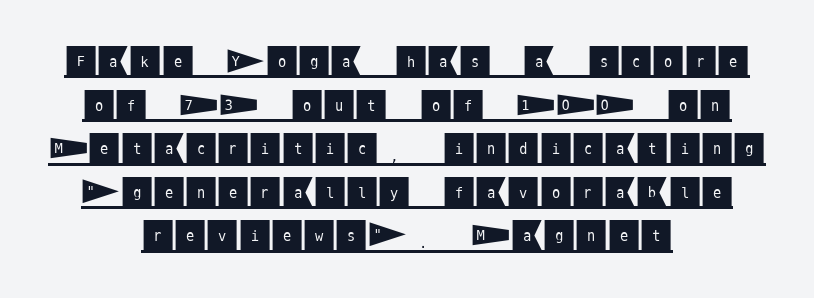
{"serif": "no", "italic": "no", "width": "normal", "stroke_contrast": "medium", "x_height": "large", "underline": "yes", "align": "center", "line_spacing": "normal", "line_spacing_ratio": 1.32, "letter_spacing": "normal", "letter_spacing_em": 0.0, "glyph_px": 33}
